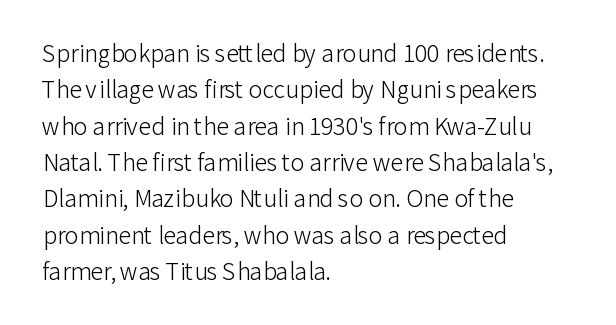
{"italic": "no", "bold": "no", "underline": "no", "align": "left", "line_spacing": "normal", "line_spacing_ratio": 1.58, "letter_spacing": "normal", "letter_spacing_em": 0.0, "glyph_px": 23}
